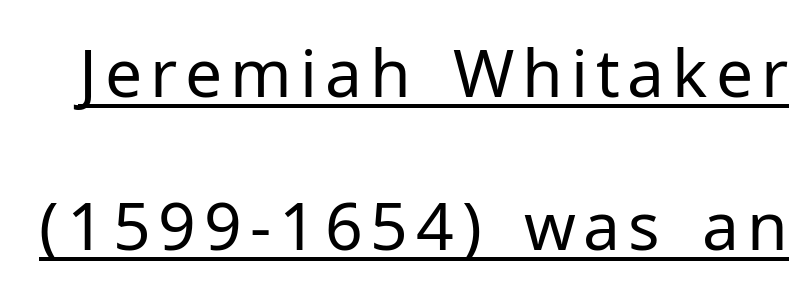
Q: Is the text bold? A: No.
Q: Is the text italic (slanted)? A: No, it is upright.
Q: Is the typeface a serif or a sans-serif typeface? A: Sans-serif.
Q: Is the text underlined? A: Yes.
Q: Is the spacing between lines tight, normal or loose? A: Loose.
Q: Width (condensed, normal, or wide)? A: Normal.
Q: Stroke contrast? A: Low.
Q: x-height? A: Medium.
Q: Monospaced? A: No.
